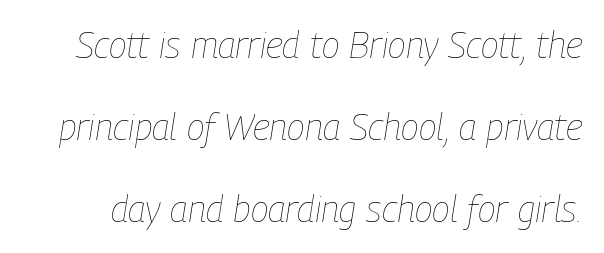
{"italic": "yes", "lean": "right", "slant_degrees": 9, "bold": "no", "weight": "thin", "width": "condensed", "stroke_contrast": "low", "x_height": "medium", "monospaced": "no", "underline": "no", "line_spacing": "loose", "line_spacing_ratio": 2.21, "letter_spacing": "normal", "letter_spacing_em": 0.0, "glyph_px": 37}
